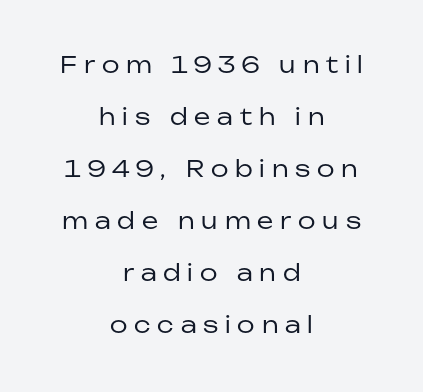
{"italic": "no", "bold": "no", "underline": "no", "align": "center", "line_spacing": "loose", "line_spacing_ratio": 2.26, "letter_spacing": "wide", "letter_spacing_em": 0.3, "glyph_px": 23}
